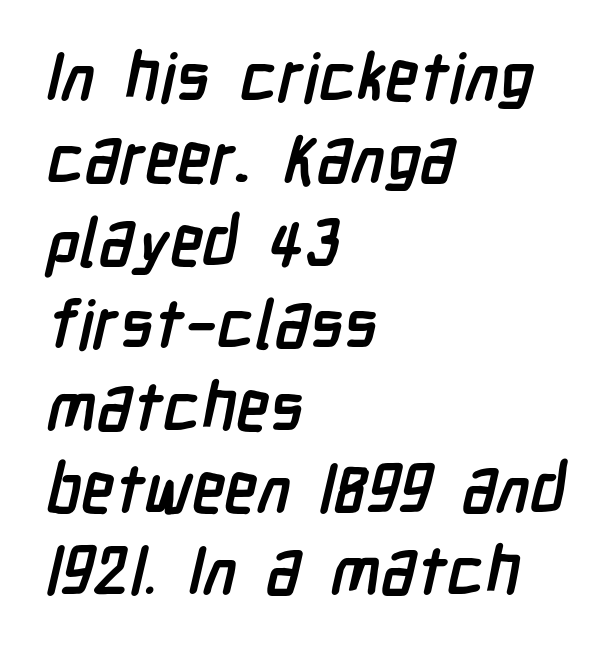
Line starts are locked; line ends wander. These lines are rendered in a variable-pitch font. Just letters on the line, the space beneath them empty. Does extra space separate the letters? No, they use regular spacing. Serifs: no, the terminals of the letterforms are clean. Caption: bold face, heavy strokes.
